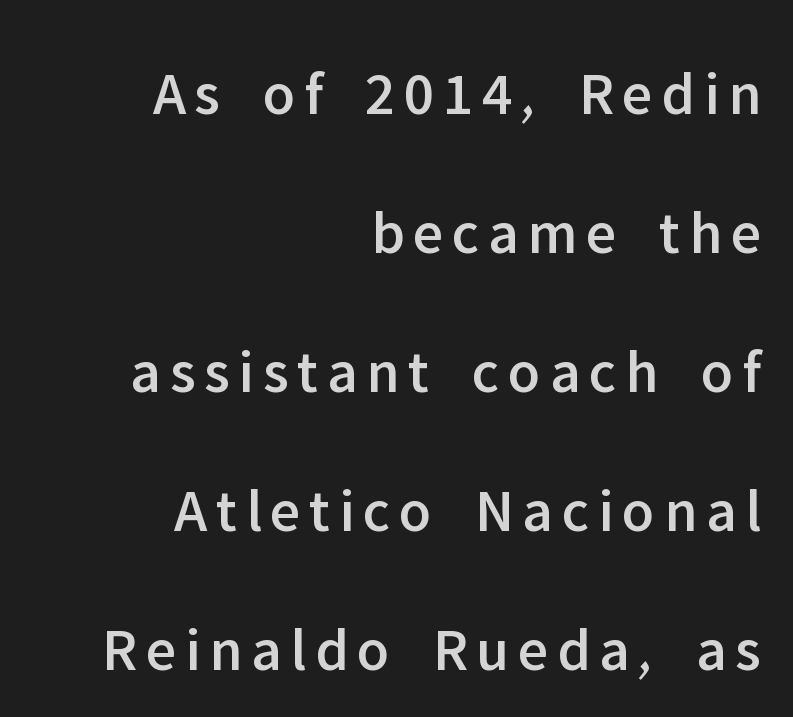
The image shows 62 px sans-serif type, upright; set right-aligned, loose line spacing (2.24x), not underlined; low stroke contrast and a medium x-height.
